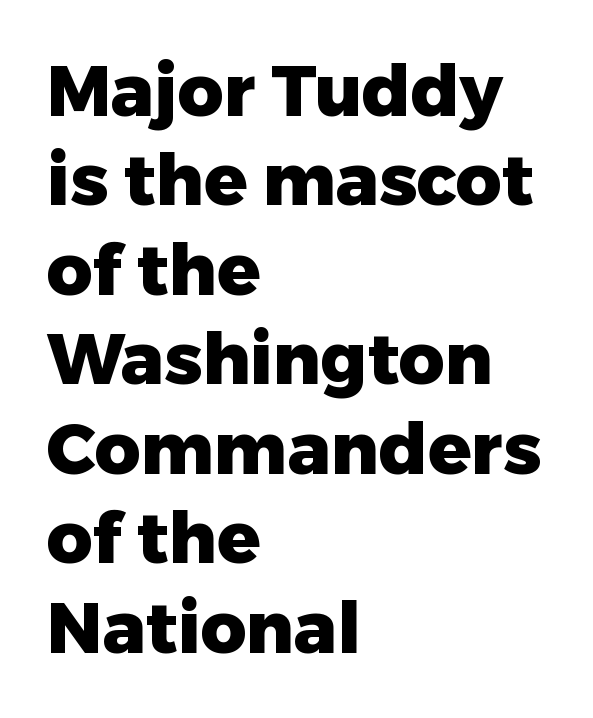
Q: Is the text bold? A: Yes.
Q: Is the text italic (slanted)? A: No, it is upright.
Q: Is the typeface a serif or a sans-serif typeface? A: Sans-serif.
Q: Is the text underlined? A: No.
Q: How is the paragraph aligned? A: Left-aligned.
Q: Is the spacing between letters normal or unusually wide? A: Normal.
Q: Is the spacing between lines tight, normal or loose? A: Normal.
Q: Width (condensed, normal, or wide)? A: Normal.
Q: Stroke contrast? A: Low.
Q: x-height? A: Medium.
Q: Monospaced? A: No.
